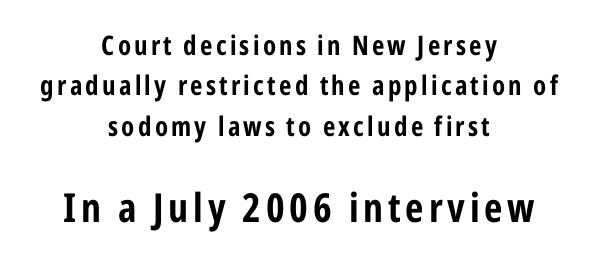
The image shows 40 px bold, condensed sans-serif type, upright; set centered, normal line spacing (1.5x), not underlined; the second (bottom) block is 1.48x larger; low stroke contrast and a medium x-height.
